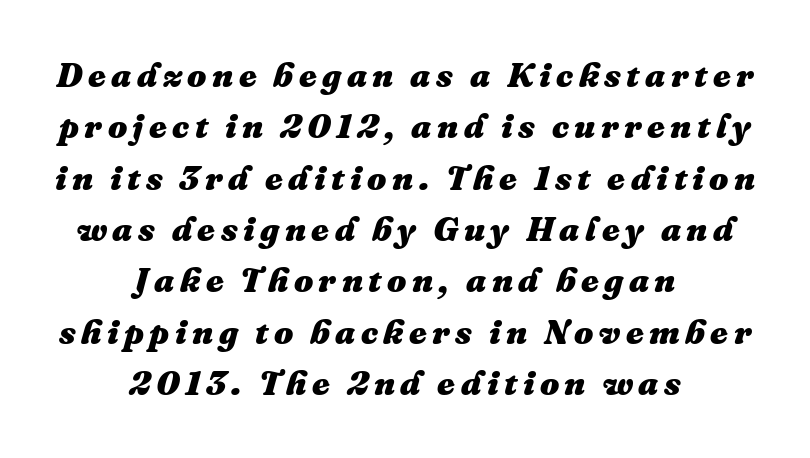
Letters rest on an invisible, unmarked baseline. Spacing verdict: proportional, widths tailored to each character. Leftover space on each line is divided equally before and after the words. Style check: oblique. You'd pick this weight for a headline — it's a proper bold.
